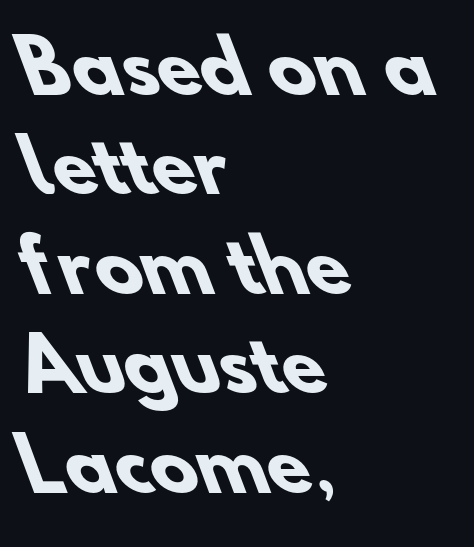
{"serif": "no", "bold": "yes", "weight": "heavy", "width": "normal", "stroke_contrast": "low", "x_height": "small", "monospaced": "no", "underline": "no", "align": "left", "line_spacing": "normal", "line_spacing_ratio": 1.4, "letter_spacing": "normal", "letter_spacing_em": 0.0, "glyph_px": 71}
